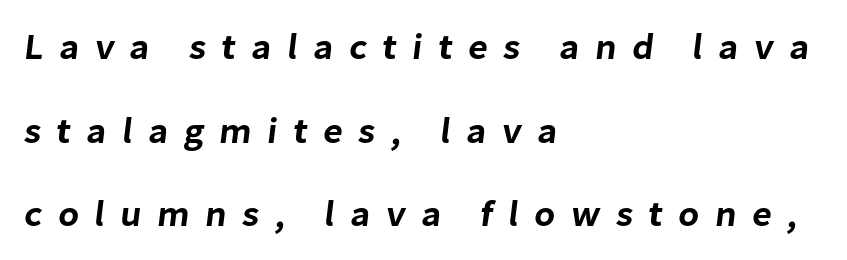
Q: Is the typeface a serif or a sans-serif typeface? A: Sans-serif.
Q: Is the text underlined? A: No.
Q: How is the paragraph aligned? A: Left-aligned.
Q: Is the spacing between letters normal or unusually wide? A: Unusually wide.
Q: Is the spacing between lines tight, normal or loose? A: Loose.
Q: Width (condensed, normal, or wide)? A: Normal.
Q: Stroke contrast? A: Low.
Q: x-height? A: Medium.
Q: Monospaced? A: No.
